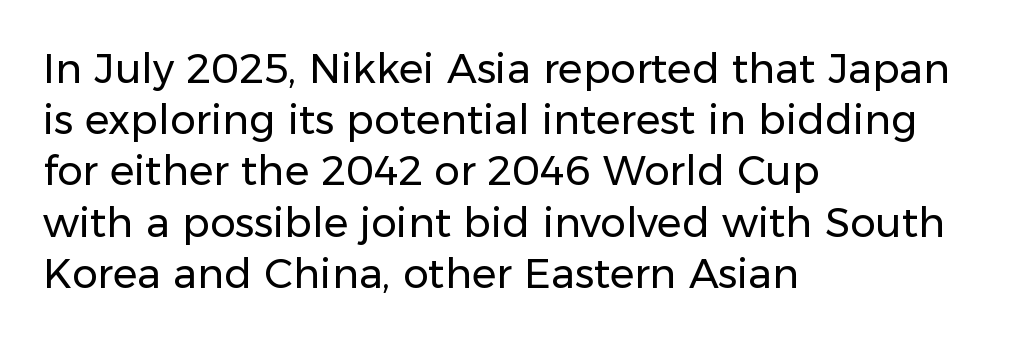
Spacing verdict: proportional, widths tailored to each character. No italicization has been applied; the sample stays upright. The zone under the glyphs is completely vacant. Compared with a typical body face, this is equally light or lighter still. The type family on display is of the sans-serif kind.
